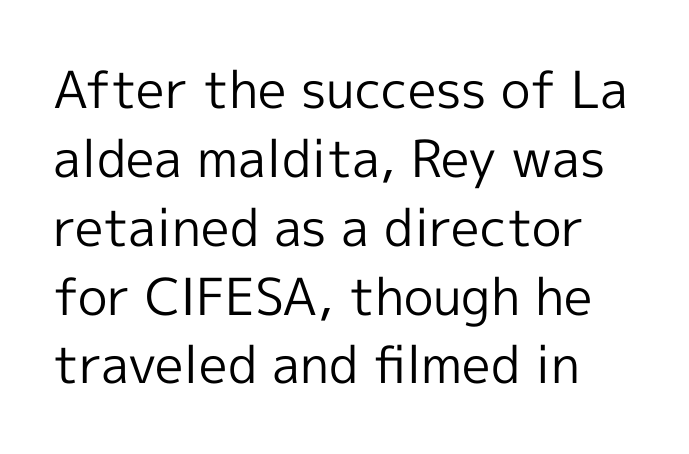
The image shows 51 px regular-weight sans-serif type, upright; set normal line spacing (1.35x), normal letter spacing, not underlined; a medium x-height.
